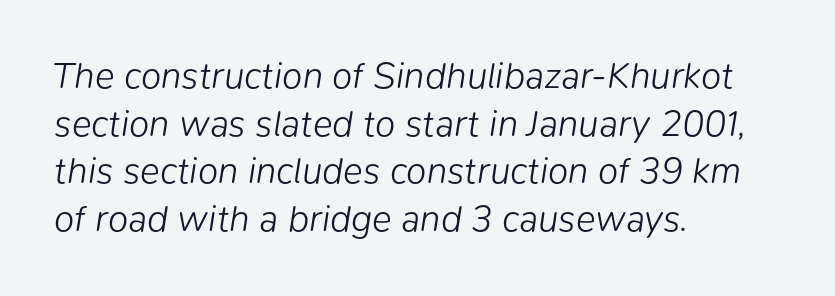
The image shows 37 px light type, italic (leaning right); set left-aligned, normal line spacing (1.29x), normal letter spacing, not underlined; low stroke contrast and a medium x-height.
